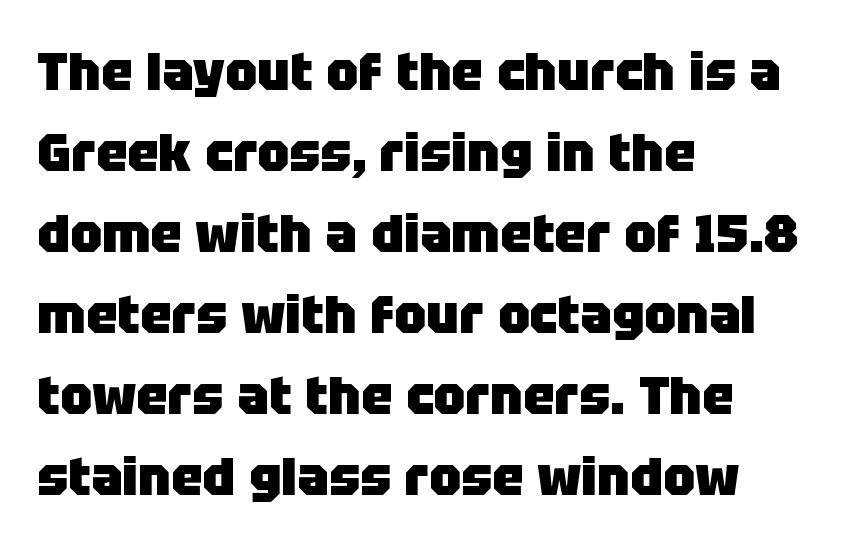
The image shows 53 px heavy sans-serif type, upright; set left-aligned, normal line spacing (1.53x), normal letter spacing, not underlined; low stroke contrast and a large x-height.
